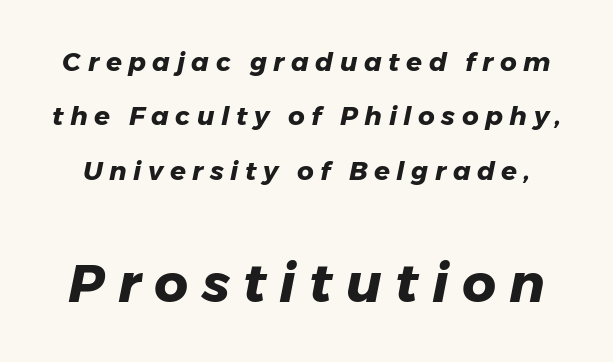
The typography opts for an oblique posture over an upright one. Interline gaps are noticeably wide in this sample. The face used here has the dense, thick strokes of a bold. Does the bottom block carry the larger type? Yes, it does. Plain, unruled lines of type. The letters advance in unequal steps, a hallmark of proportional type.
